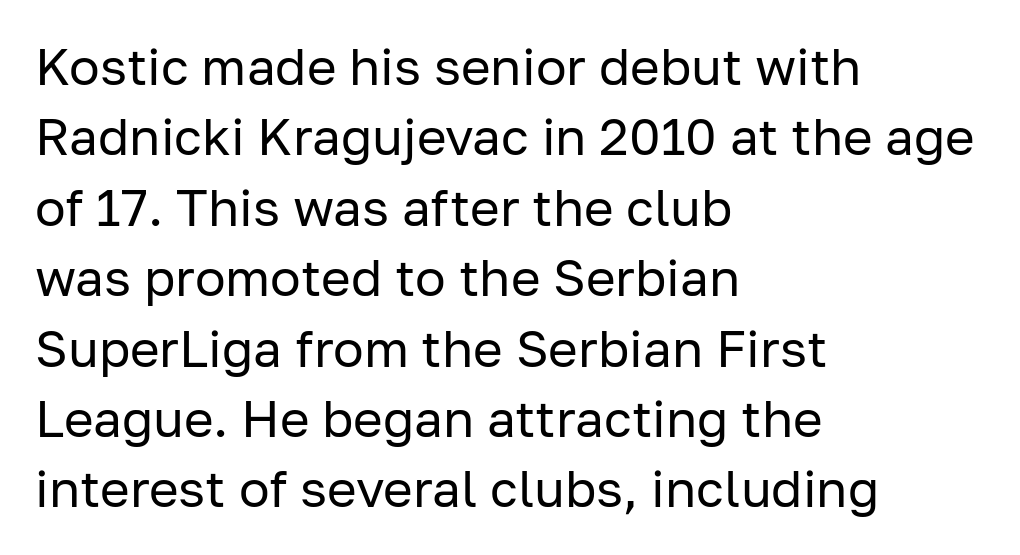
The image shows 51 px regular-weight sans-serif type, upright; set left-aligned, normal line spacing (1.38x), normal letter spacing, not underlined; low stroke contrast and a medium x-height.
